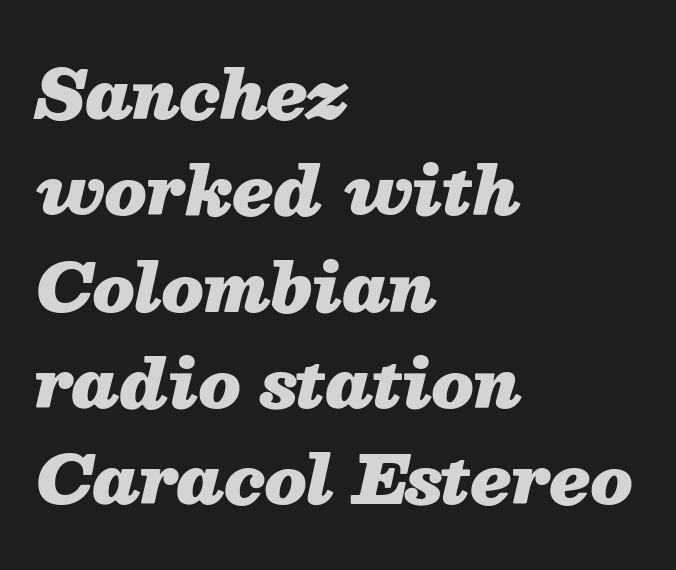
{"italic": "yes", "lean": "right", "slant_degrees": 13, "bold": "yes", "weight": "heavy", "width": "normal", "stroke_contrast": "medium", "x_height": "medium", "monospaced": "no", "underline": "no", "align": "left", "line_spacing": "normal", "line_spacing_ratio": 1.46, "letter_spacing": "normal", "letter_spacing_em": 0.0, "glyph_px": 66}
